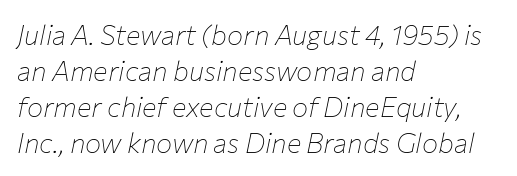
The image shows 27 px text type, italic (leaning right); set left-aligned, normal line spacing (1.33x), normal letter spacing, not underlined.
